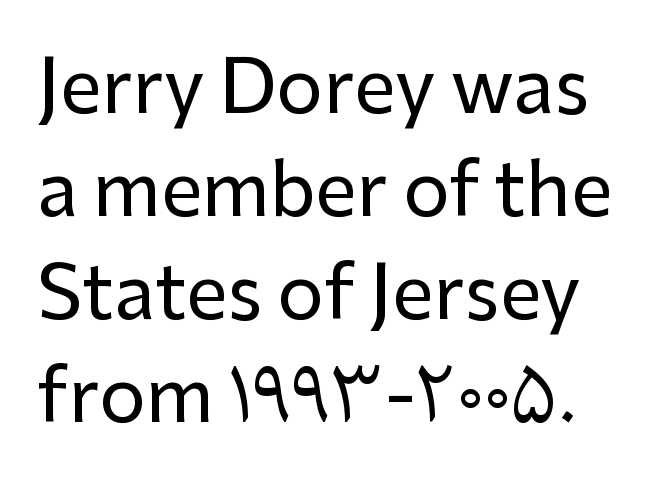
The image shows 73 px sans-serif type, upright; set normal line spacing (1.41x), normal letter spacing, not underlined; low stroke contrast and a medium x-height.
